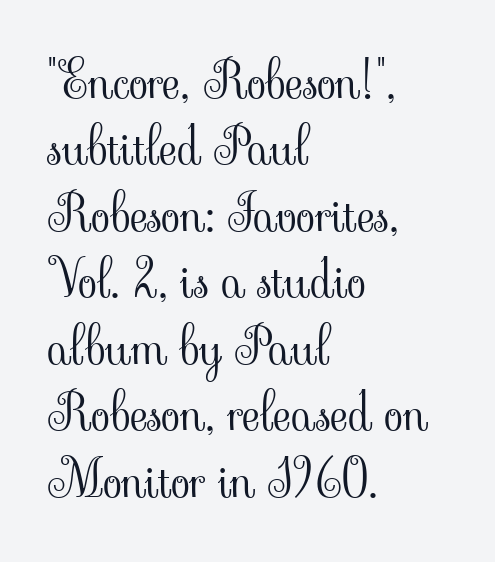
{"serif": "yes", "italic": "no", "bold": "no", "weight": "light", "width": "normal", "stroke_contrast": "low", "x_height": "small", "monospaced": "no", "underline": "no", "align": "left", "line_spacing": "normal", "line_spacing_ratio": 1.33, "letter_spacing": "normal", "letter_spacing_em": 0.0, "glyph_px": 50}
